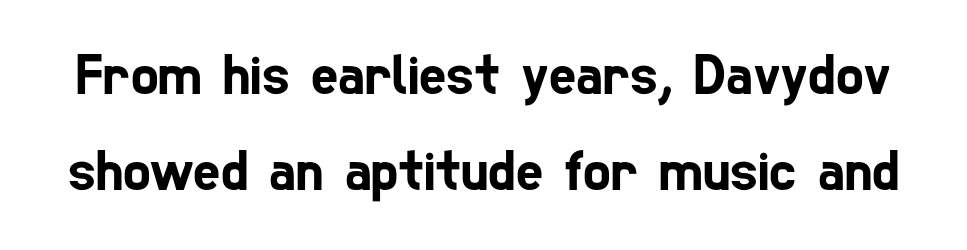
Q: Is the typeface a serif or a sans-serif typeface? A: Sans-serif.
Q: Is the text underlined? A: No.
Q: Is the spacing between letters normal or unusually wide? A: Normal.
Q: Is the spacing between lines tight, normal or loose? A: Normal.
Q: Width (condensed, normal, or wide)? A: Condensed.
Q: Stroke contrast? A: Low.
Q: x-height? A: Medium.
Q: Monospaced? A: No.
